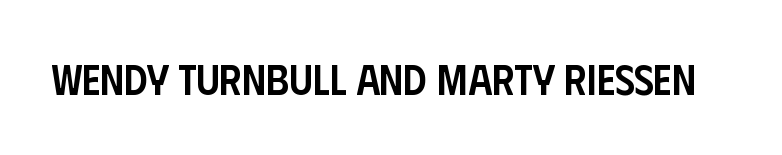
The image shows 42 px semibold, condensed sans-serif type, upright; set normal letter spacing, not underlined; low stroke contrast and a large x-height.
